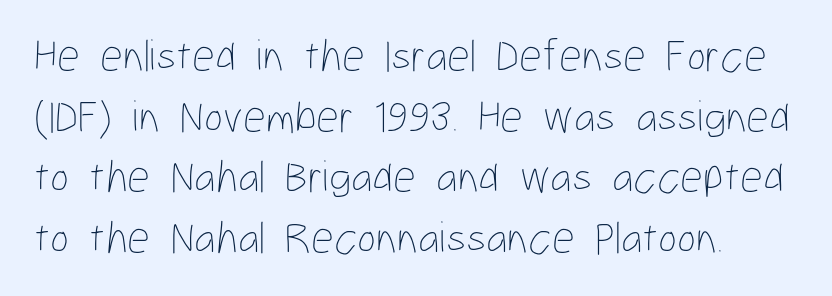
Compared with typical body copy, the letter spacing here is the same. The glyphs are unaccompanied by any horizontal stroke below them. Baseline-to-baseline distance is the conventional proportion of letter height. Tall strokes in this sample are plumb rather than angled. Stems and bowls with no extra thickness — not bold.
